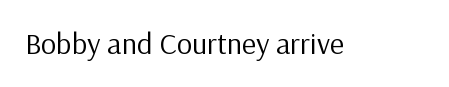
Q: Is the text bold? A: No.
Q: Is the text italic (slanted)? A: No, it is upright.
Q: Is the typeface a serif or a sans-serif typeface? A: Sans-serif.
Q: Is the text underlined? A: No.
Q: Is the spacing between letters normal or unusually wide? A: Normal.
Q: Width (condensed, normal, or wide)? A: Normal.
Q: Stroke contrast? A: Low.
Q: x-height? A: Medium.
Q: Monospaced? A: No.
